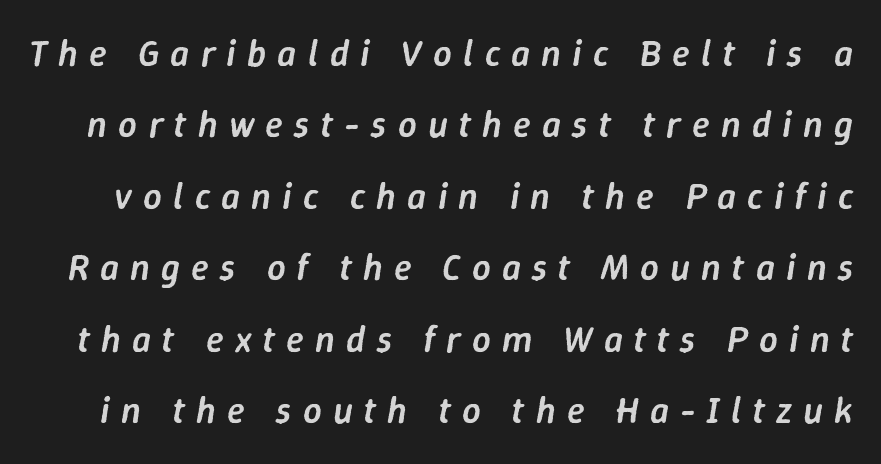
You could fit nearly another row in the gap between these rows. A fair bit of extra ink — the face is semibold, not bold. Slant detected: the letters are inclined. Character widths vary here, with narrow letters taking less room than wide ones.
